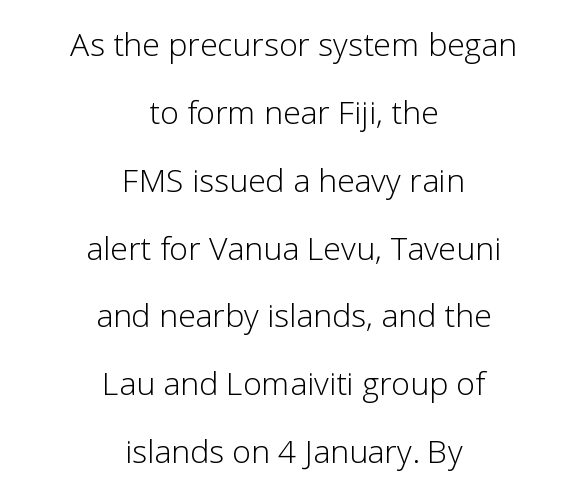
Q: Is the text bold? A: No.
Q: Is the text italic (slanted)? A: No, it is upright.
Q: Is the typeface a serif or a sans-serif typeface? A: Sans-serif.
Q: Is the text underlined? A: No.
Q: How is the paragraph aligned? A: Centered.
Q: Is the spacing between letters normal or unusually wide? A: Normal.
Q: Is the spacing between lines tight, normal or loose? A: Loose.
Q: Width (condensed, normal, or wide)? A: Normal.
Q: Stroke contrast? A: Low.
Q: x-height? A: Medium.
Q: Monospaced? A: No.
